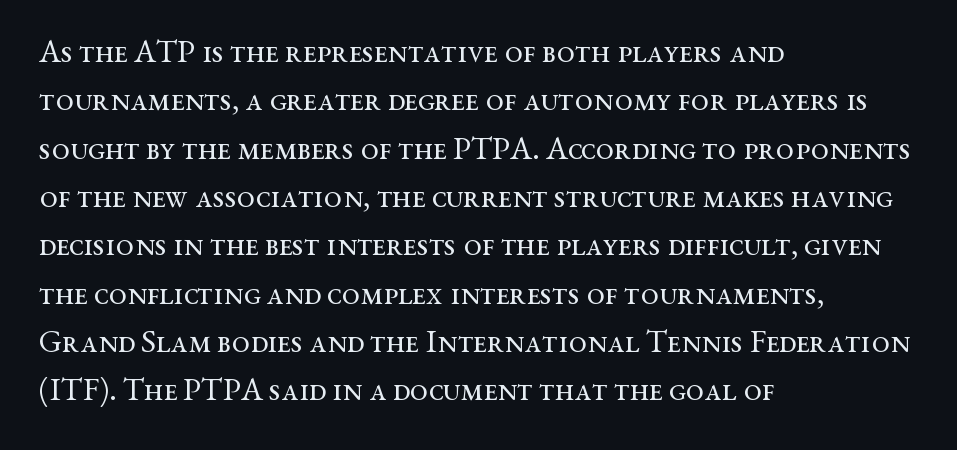
Q: Is the text bold? A: No.
Q: Is the text italic (slanted)? A: No, it is upright.
Q: Is the typeface a serif or a sans-serif typeface? A: Serif.
Q: Is the text underlined? A: No.
Q: How is the paragraph aligned? A: Left-aligned.
Q: Is the spacing between letters normal or unusually wide? A: Normal.
Q: Is the spacing between lines tight, normal or loose? A: Normal.
Q: Width (condensed, normal, or wide)? A: Wide.
Q: Stroke contrast? A: Medium.
Q: x-height? A: Medium.
Q: Monospaced? A: No.
